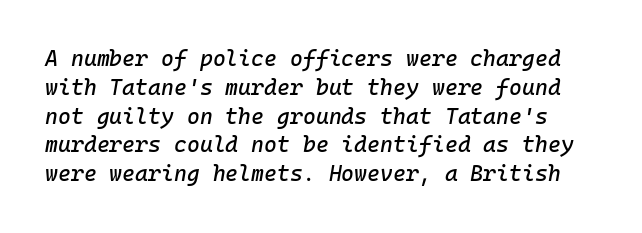
Q: Is the text italic (slanted)? A: Yes, it leans right by about 10 degrees.
Q: Is the text underlined? A: No.
Q: Is the spacing between letters normal or unusually wide? A: Normal.
Q: Is the spacing between lines tight, normal or loose? A: Normal.
